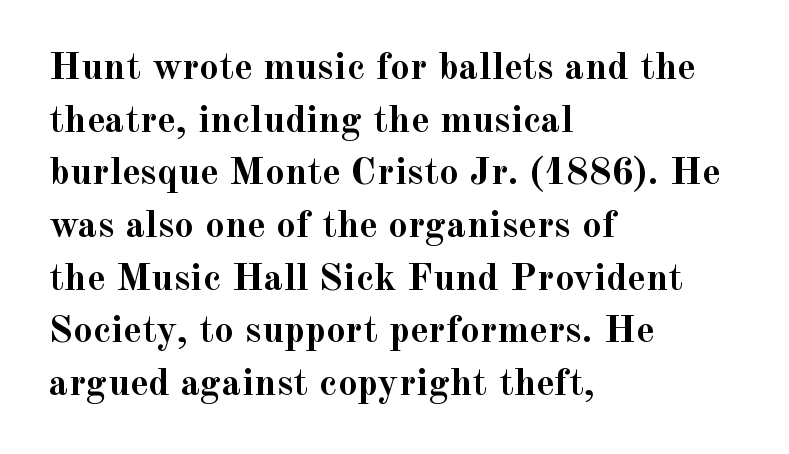
Q: Is the text bold? A: Yes.
Q: Is the text italic (slanted)? A: No, it is upright.
Q: Is the typeface a serif or a sans-serif typeface? A: Serif.
Q: Is the text underlined? A: No.
Q: How is the paragraph aligned? A: Left-aligned.
Q: Is the spacing between letters normal or unusually wide? A: Normal.
Q: Is the spacing between lines tight, normal or loose? A: Normal.
Q: Width (condensed, normal, or wide)? A: Normal.
Q: x-height? A: Small.
Q: Monospaced? A: No.
